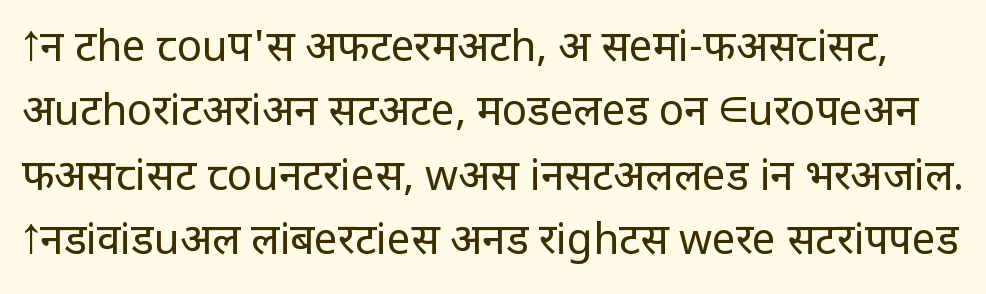
{"serif": "no", "italic": "no", "bold": "no", "weight": "regular", "width": "normal", "stroke_contrast": "low", "x_height": "large", "monospaced": "no", "underline": "no", "line_spacing": "normal", "line_spacing_ratio": 1.53, "letter_spacing": "normal", "letter_spacing_em": 0.0, "glyph_px": 42}
